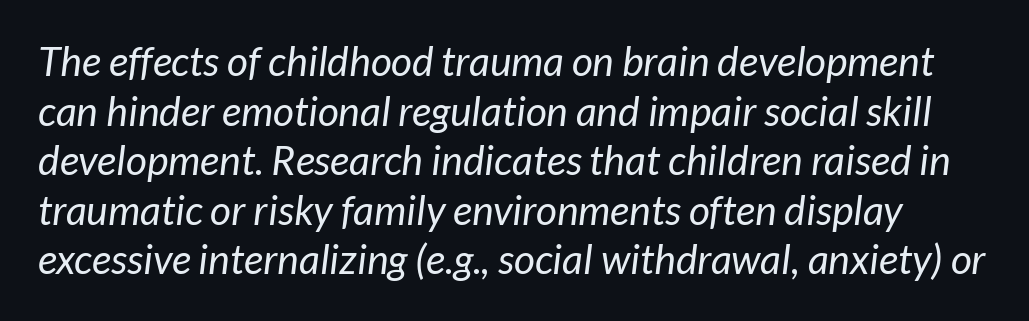
Q: Is the text bold? A: No.
Q: Is the typeface a serif or a sans-serif typeface? A: Sans-serif.
Q: Is the text underlined? A: No.
Q: Is the spacing between letters normal or unusually wide? A: Normal.
Q: Width (condensed, normal, or wide)? A: Normal.
Q: Stroke contrast? A: Low.
Q: x-height? A: Medium.
Q: Monospaced? A: No.
